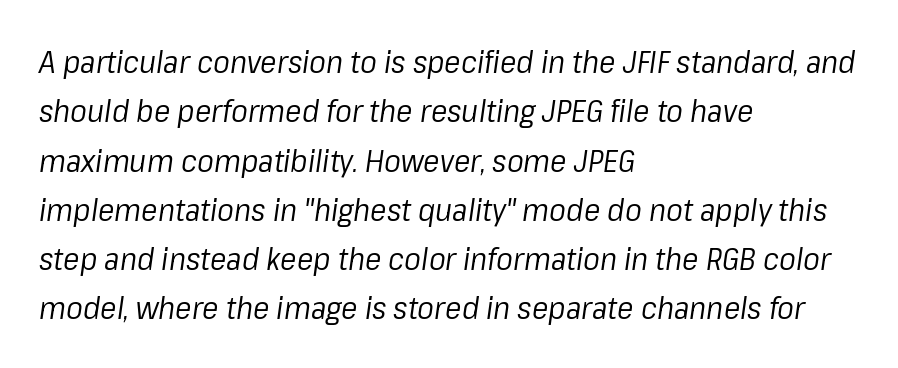
Q: Is the text bold? A: No.
Q: Is the text italic (slanted)? A: Yes, it leans right by about 8 degrees.
Q: Is the text underlined? A: No.
Q: How is the paragraph aligned? A: Left-aligned.
Q: Is the spacing between letters normal or unusually wide? A: Normal.
Q: Is the spacing between lines tight, normal or loose? A: Normal.
Q: Width (condensed, normal, or wide)? A: Normal.
Q: Stroke contrast? A: Low.
Q: x-height? A: Medium.
Q: Monospaced? A: No.
